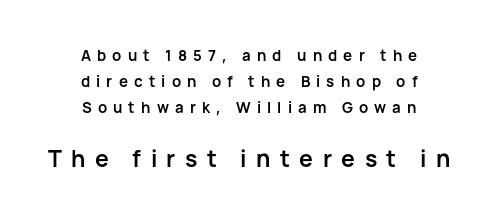
The image shows 23 px bold type, upright; set centered, line spacing 1.75x, unusually wide letter spacing (+0.41 em), not underlined; the second (bottom) block is 1.53x larger.
